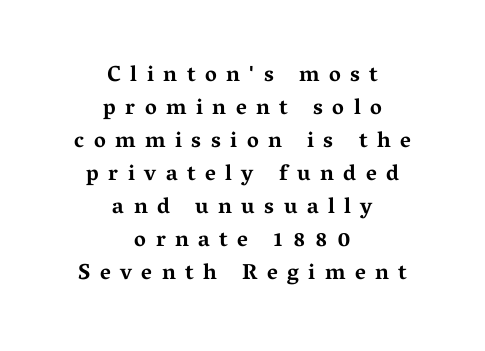
Tracking value appears strongly positive — letters spread wide. The paragraph shown floats in the horizontal middle. Line spacing here is normal. The font is running at its bold setting. This sample uses an upright cut, with every glyph sitting square on the baseline.
